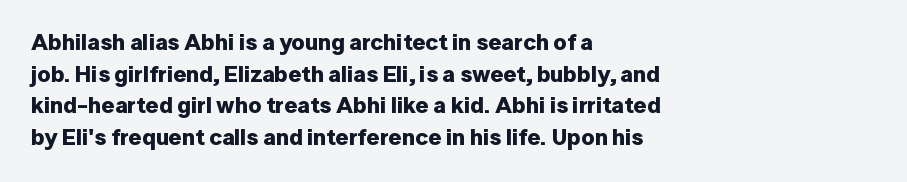
The image shows 23 px bold type, upright; set left-aligned, normal line spacing (1.38x), normal letter spacing, not underlined.
